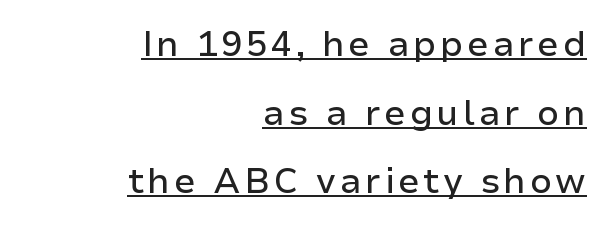
Descenders here cross a horizontal rule under the line. The lettering holds an erect, upright posture throughout. The passage shown is typeset with a sans-serif family. Does the leading feel generous? Absolutely, it's lavish.
